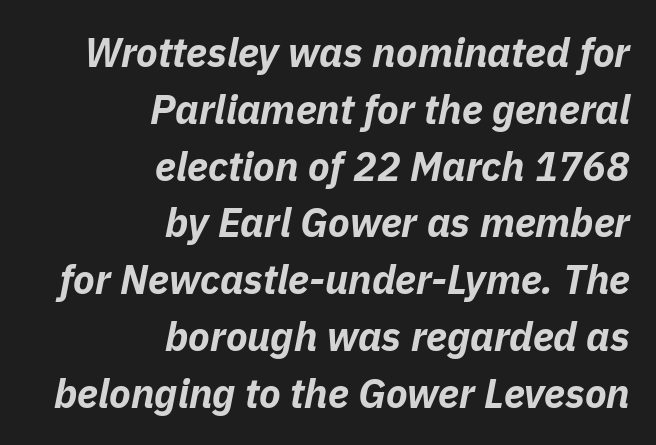
The image shows 40 px bold type, italic (leaning right); set right-aligned, normal line spacing (1.42x), normal letter spacing, not underlined; low stroke contrast and a medium x-height.
